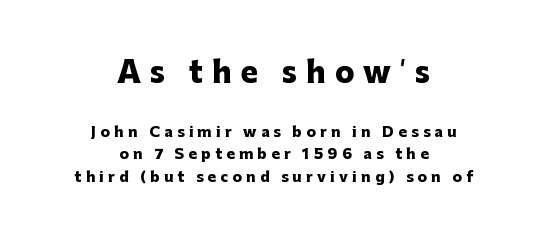
The image shows 29 px heavy sans-serif type, upright; set centered, normal line spacing (1.61x), unusually wide letter spacing (+0.31 em), not underlined; the first (top) block is 2.07x larger; low stroke contrast and a medium x-height.
